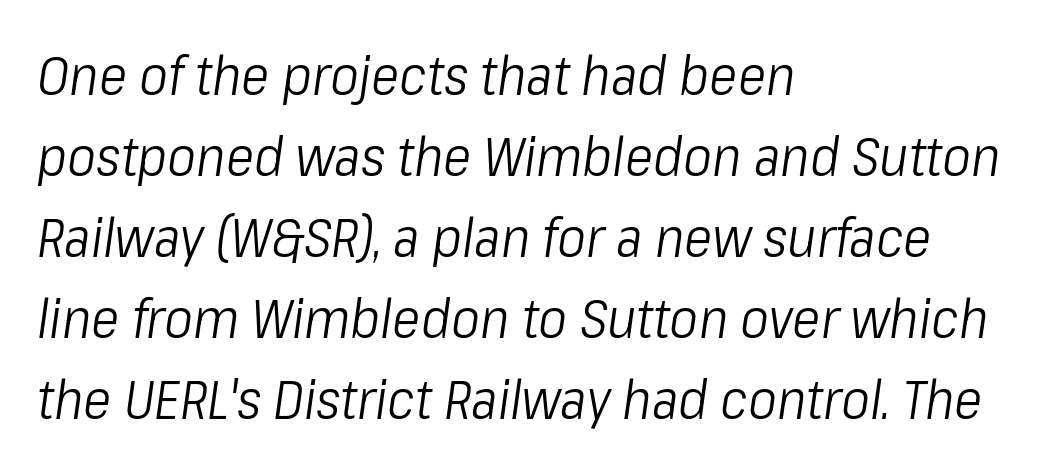
The letters advance in unequal steps, a hallmark of proportional type. One glance says typical: line gaps are just what's usual. The font's italic variant was chosen for this text. Which margin do the lines hug? The left one — the right edge is uneven. Is the stroke heavy? The answer is a plain regular-or-lighter. Descender tails drop into unmarked territory.
